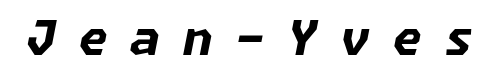
The image shows 48 px bold type, italic (leaning right); set unusually wide letter spacing (+0.47 em), not underlined; low stroke contrast and a medium x-height.
